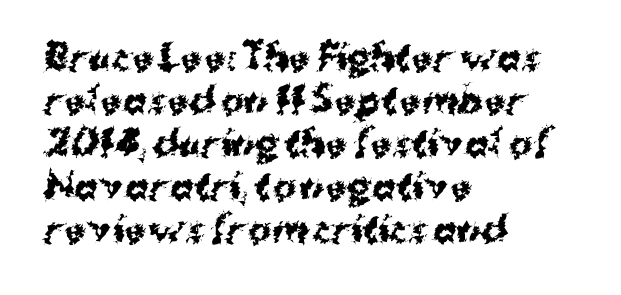
Glance below the letters and you will spot only blank space. Do the characters align in a grid? No, the font is proportional. Plenty of ink on the page — the face is bold. A student would call this left alignment; a typographer would say flush left, rag right. Type style note: lacks serifs.
